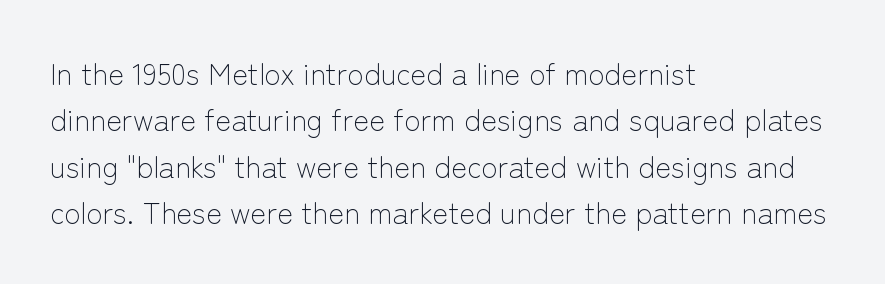
The image shows 30 px light sans-serif type, upright; set left-aligned, normal line spacing (1.55x), normal letter spacing, not underlined; low stroke contrast and a medium x-height.
